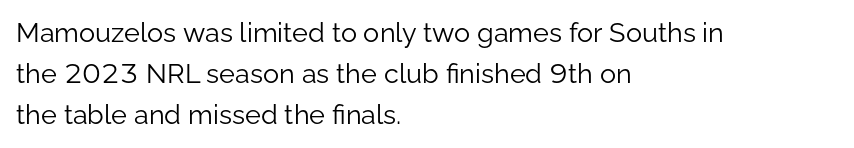
Q: Is the text bold? A: No.
Q: Is the text italic (slanted)? A: No, it is upright.
Q: Is the text underlined? A: No.
Q: How is the paragraph aligned? A: Left-aligned.
Q: Is the spacing between letters normal or unusually wide? A: Normal.
Q: Is the spacing between lines tight, normal or loose? A: Normal.
